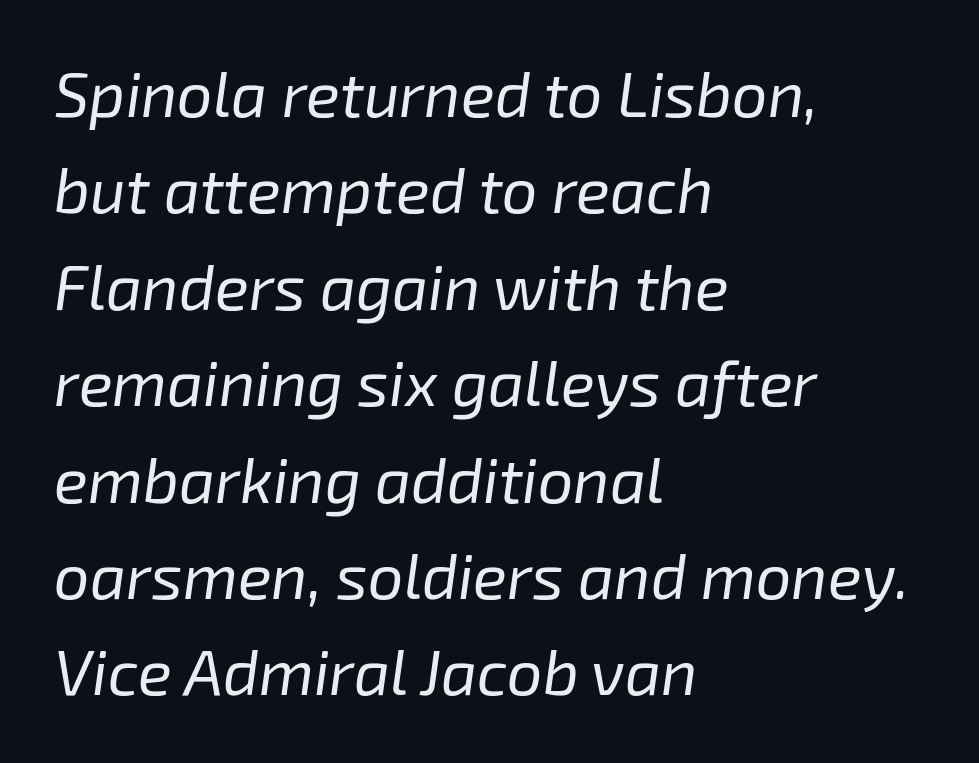
{"italic": "yes", "lean": "right", "slant_degrees": 8, "bold": "no", "weight": "regular", "width": "normal", "stroke_contrast": "low", "x_height": "medium", "monospaced": "no", "underline": "no", "align": "left", "line_spacing": "normal", "line_spacing_ratio": 1.53, "letter_spacing": "normal", "letter_spacing_em": 0.0, "glyph_px": 63}
